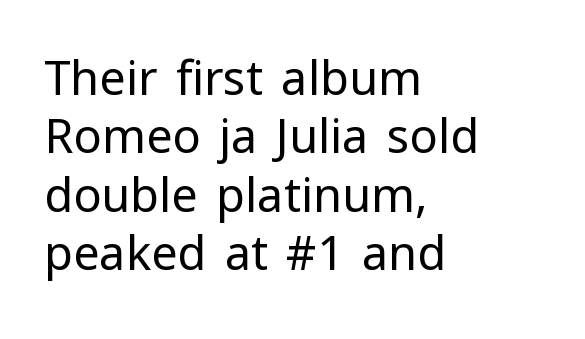
Q: Is the text bold? A: No.
Q: Is the text italic (slanted)? A: No, it is upright.
Q: Is the typeface a serif or a sans-serif typeface? A: Sans-serif.
Q: Is the text underlined? A: No.
Q: How is the paragraph aligned? A: Left-aligned.
Q: Is the spacing between letters normal or unusually wide? A: Normal.
Q: Width (condensed, normal, or wide)? A: Normal.
Q: Stroke contrast? A: Low.
Q: x-height? A: Medium.
Q: Monospaced? A: No.
